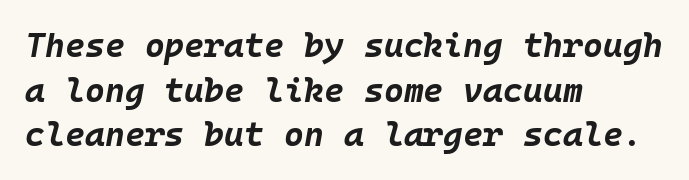
Has an underline been added? It has not. In terms of posture, this sample is oblique. How would I describe the line gaps? Plain and ordinary. Looks like terminal output: every glyph gets an equal slot.
